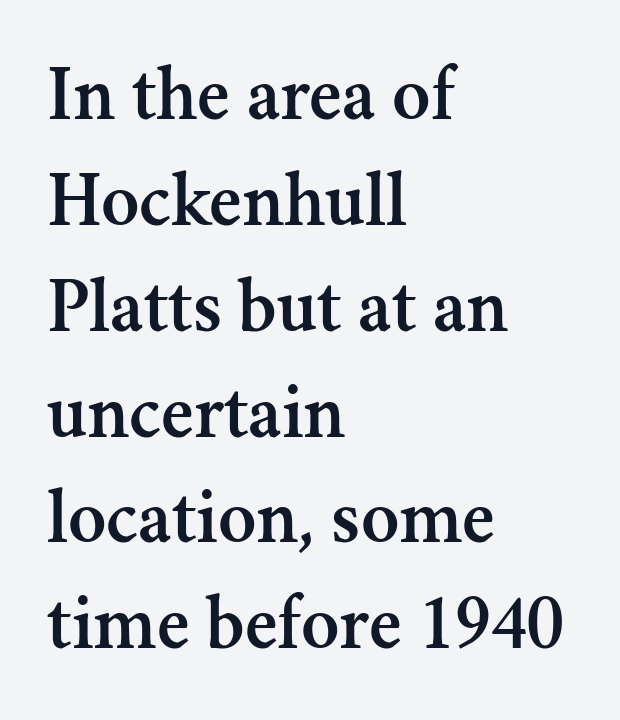
Q: Is the text italic (slanted)? A: No, it is upright.
Q: Is the typeface a serif or a sans-serif typeface? A: Serif.
Q: Is the text underlined? A: No.
Q: How is the paragraph aligned? A: Left-aligned.
Q: Is the spacing between letters normal or unusually wide? A: Normal.
Q: Is the spacing between lines tight, normal or loose? A: Normal.
Q: Width (condensed, normal, or wide)? A: Normal.
Q: Stroke contrast? A: Medium.
Q: x-height? A: Small.
Q: Monospaced? A: No.
